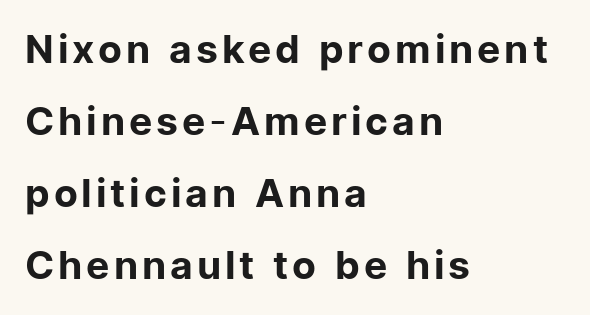
{"serif": "no", "italic": "no", "bold": "no", "weight": "regular", "width": "normal", "stroke_contrast": "low", "x_height": "medium", "monospaced": "no", "underline": "no", "align": "left", "line_spacing_ratio": 1.85, "glyph_px": 39}
